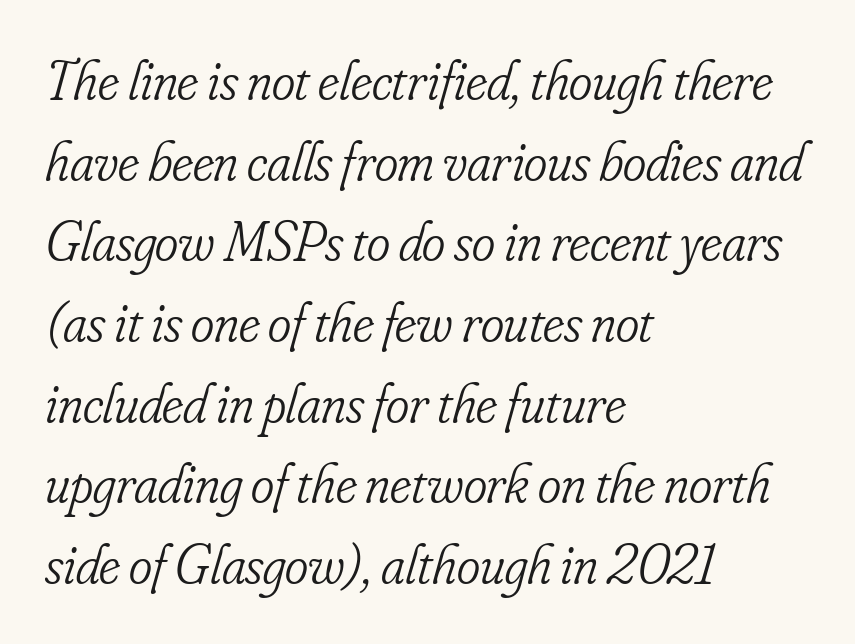
The letterforms sit shoulder to shoulder at normal distance. Stems here are at most as thick as an everyday book face. Think of a printed novel: that variable character pitch is what you see here. Baseline-to-baseline distance is the conventional proportion of letter height.
